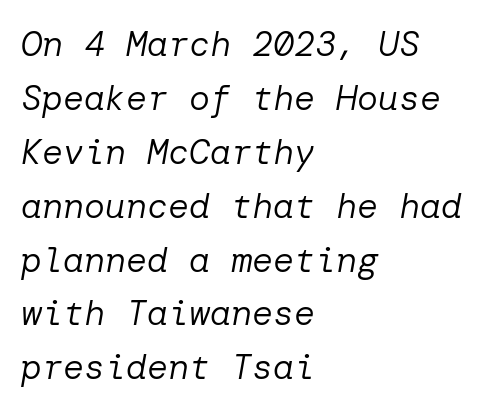
{"italic": "yes", "lean": "right", "slant_degrees": 10, "bold": "no", "weight": "regular", "width": "normal", "stroke_contrast": "low", "x_height": "medium", "underline": "no", "align": "left", "line_spacing": "normal", "line_spacing_ratio": 1.54, "letter_spacing": "normal", "letter_spacing_em": 0.0, "glyph_px": 35}
